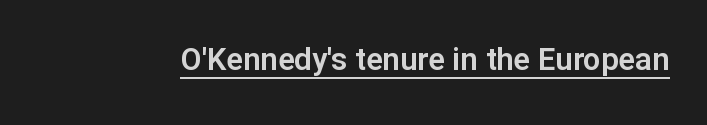
{"serif": "no", "italic": "no", "width": "normal", "stroke_contrast": "low", "x_height": "medium", "monospaced": "no", "underline": "yes", "letter_spacing": "normal", "letter_spacing_em": 0.0, "glyph_px": 31}
